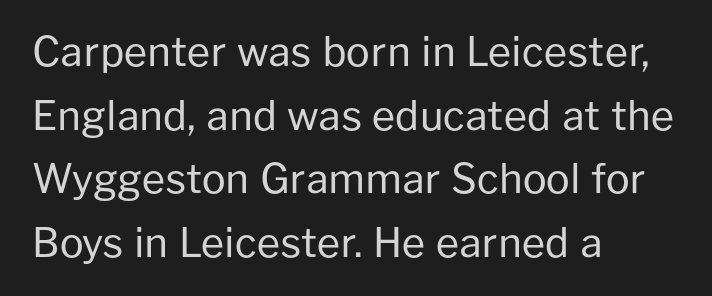
The image shows 40 px regular-weight sans-serif type, upright; set left-aligned, normal line spacing (1.59x), normal letter spacing, not underlined; low stroke contrast and a medium x-height.
